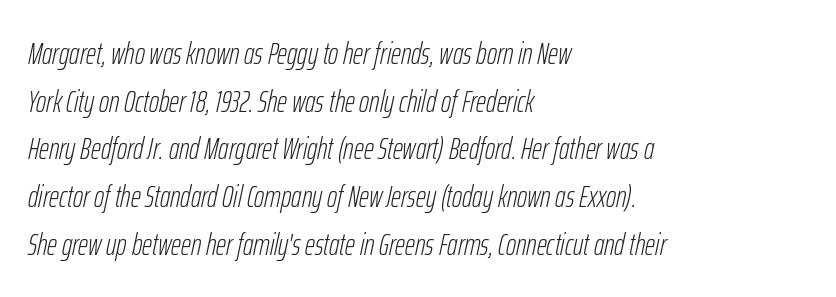
You can tell it's italic because the verticals aren't actually vertical. These lines are rendered in a variable-pitch font. The letterforms sit shoulder to shoulder at normal distance. A clean baseline with only descenders dipping below it. Each line starts at the same left margin while the right side varies.
